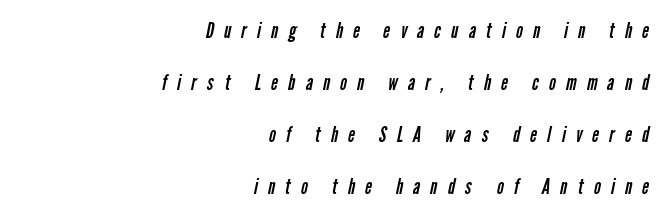
Whoever set this chose breathing room over compactness in the vertical rhythm. The baseline area is clear. Is the stroke heavy? The answer is a plain regular-or-lighter. Caption: expanded tracking, letters set apart. Line endings align vertically; line beginnings do not.
